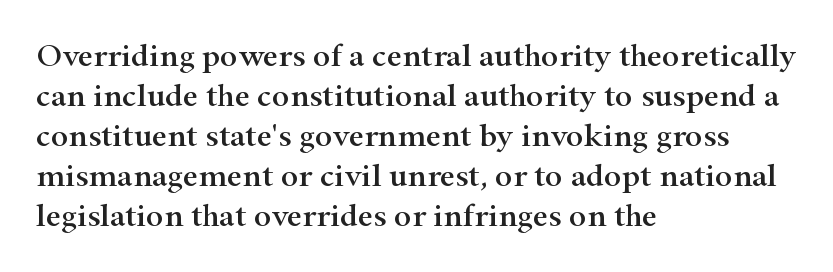
The gap between lines stays unmarked. Spacing verdict: proportional, widths tailored to each character. Posture: straight, roman, zero tilt. The glyphs in this specimen are seriffed. Inter-character spacing is left at the font's built-in metrics.
